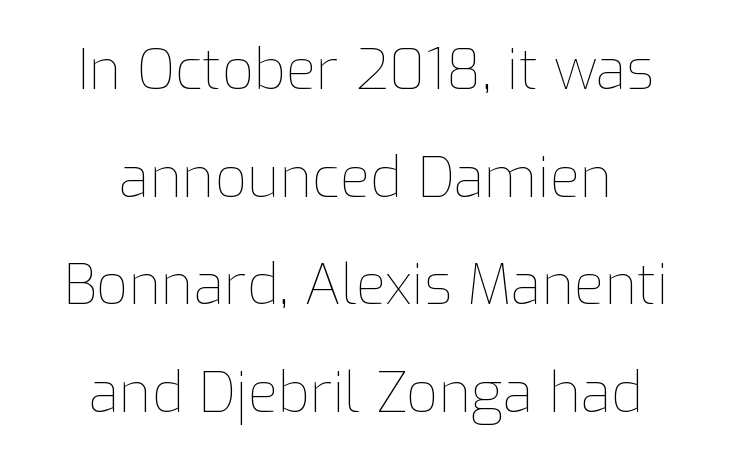
This is not heavy type; no bold has been used. Here the glyphs are tracked normally, forming tight word shapes. Casual observation: everything's sitting right in the middle. The type sits square on the baseline with zero lean. Underline: absent.
